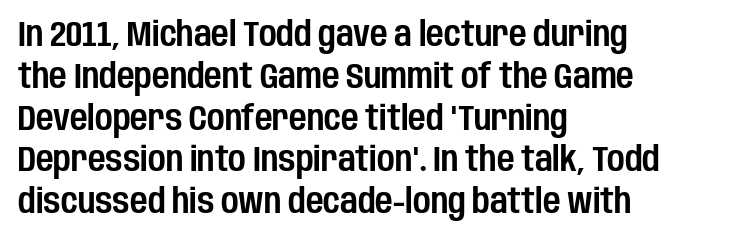
Q: Is the text italic (slanted)? A: No, it is upright.
Q: Is the typeface a serif or a sans-serif typeface? A: Sans-serif.
Q: Is the text underlined? A: No.
Q: How is the paragraph aligned? A: Left-aligned.
Q: Is the spacing between letters normal or unusually wide? A: Normal.
Q: Width (condensed, normal, or wide)? A: Condensed.
Q: Stroke contrast? A: Low.
Q: x-height? A: Large.
Q: Monospaced? A: No.
